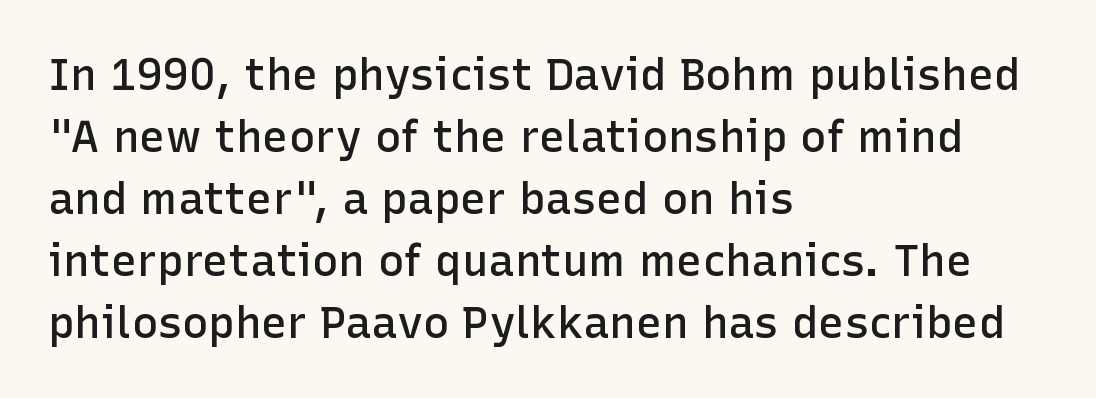
Q: Is the text bold? A: Semi-bold.
Q: Is the text italic (slanted)? A: No, it is upright.
Q: Is the typeface a serif or a sans-serif typeface? A: Sans-serif.
Q: Is the text underlined? A: No.
Q: How is the paragraph aligned? A: Left-aligned.
Q: Is the spacing between letters normal or unusually wide? A: Normal.
Q: Is the spacing between lines tight, normal or loose? A: Normal.
Q: Width (condensed, normal, or wide)? A: Normal.
Q: Stroke contrast? A: Low.
Q: x-height? A: Medium.
Q: Monospaced? A: No.
